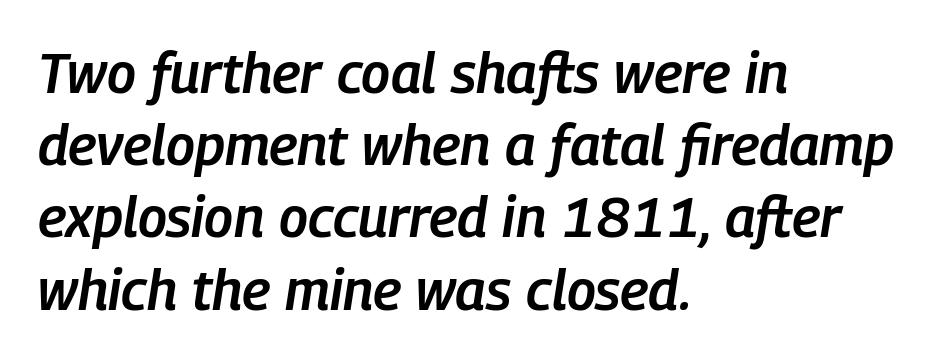
{"italic": "yes", "lean": "right", "slant_degrees": 9, "bold": "semi", "weight": "semibold", "width": "condensed", "stroke_contrast": "low", "x_height": "medium", "monospaced": "no", "underline": "no", "align": "left", "line_spacing": "normal", "line_spacing_ratio": 1.29, "letter_spacing": "normal", "letter_spacing_em": 0.0, "glyph_px": 56}
